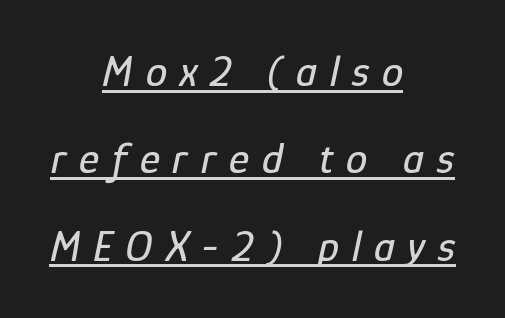
Q: Is the text italic (slanted)? A: Yes, it leans right by about 12 degrees.
Q: Is the text underlined? A: Yes.
Q: How is the paragraph aligned? A: Centered.
Q: Is the spacing between letters normal or unusually wide? A: Unusually wide.
Q: Is the spacing between lines tight, normal or loose? A: Loose.
Q: Width (condensed, normal, or wide)? A: Condensed.
Q: Stroke contrast? A: Low.
Q: x-height? A: Medium.
Q: Monospaced? A: No.
